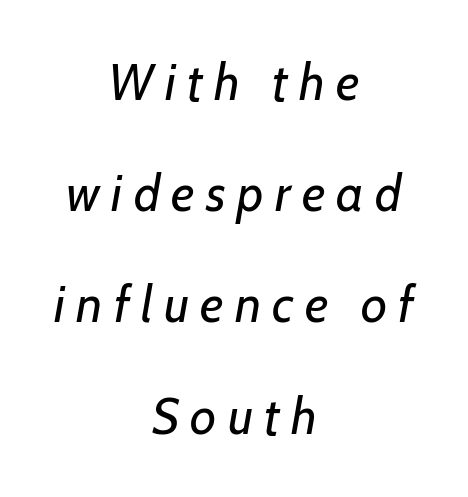
Q: Is the text bold? A: No.
Q: Is the text italic (slanted)? A: Yes, it leans right by about 7 degrees.
Q: Is the text underlined? A: No.
Q: How is the paragraph aligned? A: Centered.
Q: Is the spacing between letters normal or unusually wide? A: Unusually wide.
Q: Is the spacing between lines tight, normal or loose? A: Loose.
Q: Width (condensed, normal, or wide)? A: Normal.
Q: Stroke contrast? A: Low.
Q: x-height? A: Medium.
Q: Monospaced? A: No.
